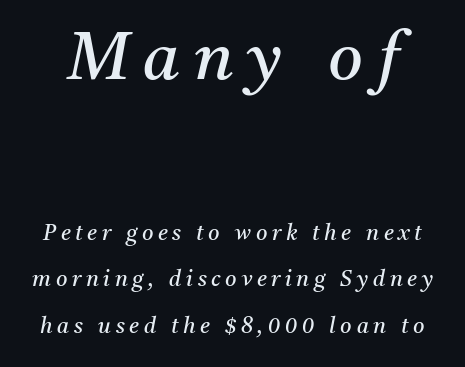
The image shows 67 px regular-weight serif type, italic (leaning right); set loose line spacing (2.11x), unusually wide letter spacing (+0.21 em), not underlined; the first (top) block is 3.05x larger; medium stroke contrast and a medium x-height.
